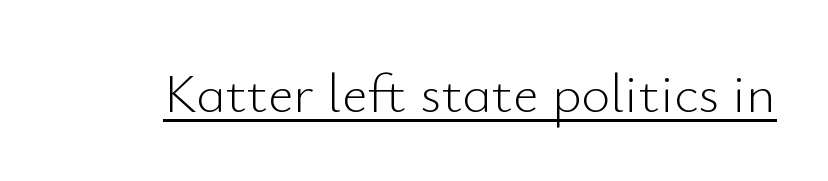
The image shows 56 px light sans-serif type, upright; set normal letter spacing, underlined; low stroke contrast and a small x-height.
